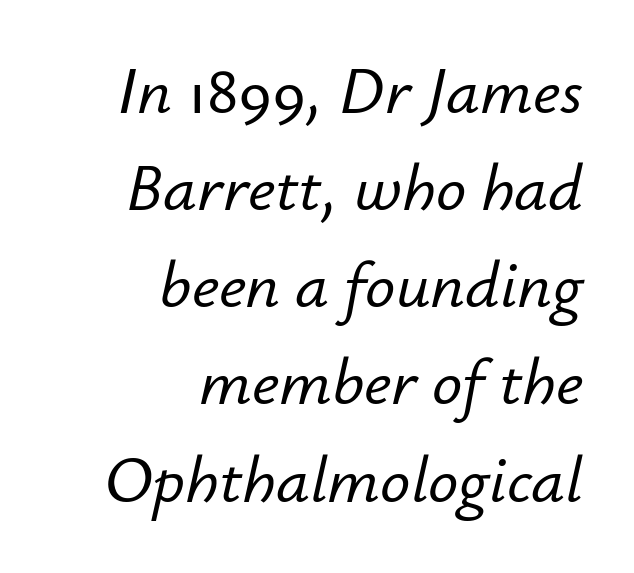
The image shows 67 px text type, italic (leaning right); set right-aligned, normal line spacing (1.45x), normal letter spacing, not underlined; low stroke contrast and a small x-height.
